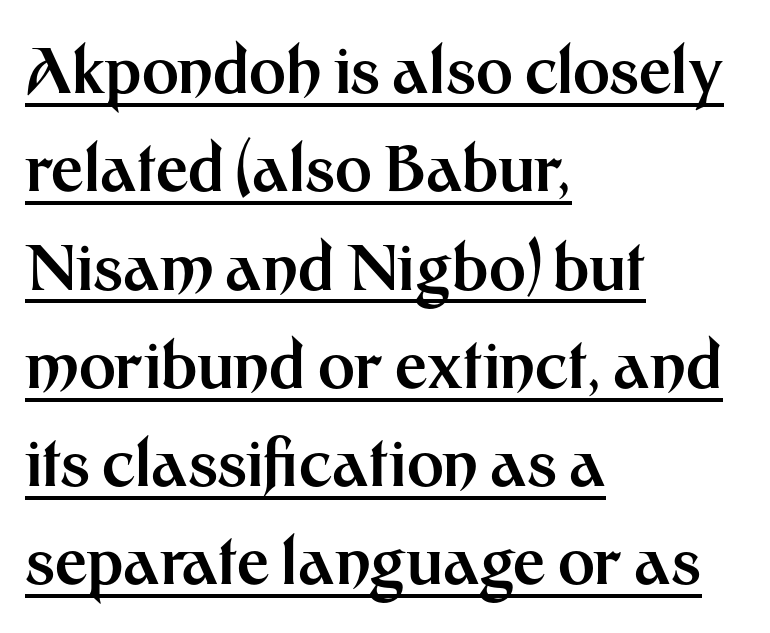
The image shows 63 px bold sans-serif type, upright; set left-aligned, normal line spacing (1.56x), normal letter spacing, underlined; medium stroke contrast and a medium x-height.
